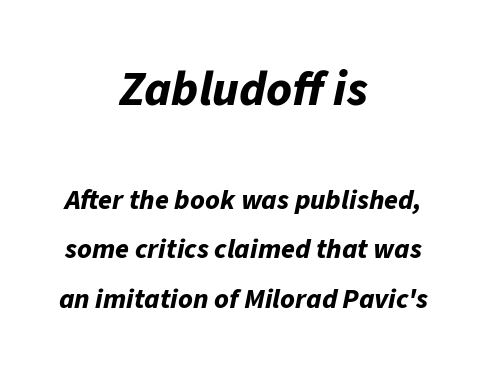
A typesetter would call this proportional, since set widths differ per character. Default kerning and tracking; the words read as compact shapes. This is oblique type, the kind used for emphasis or titles. Typeset on center — no edge is straight. This is heavy type, rendered in bold.
